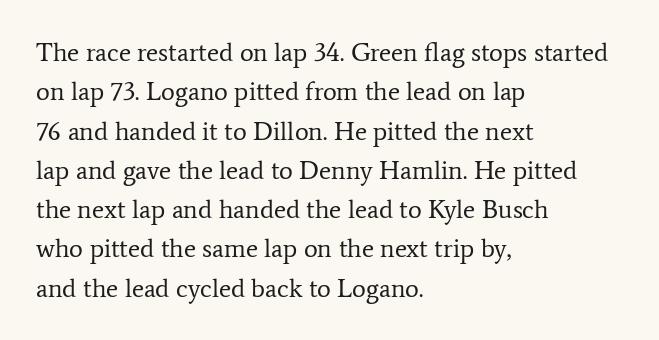
The image shows 26 px text type, upright; set left-aligned, normal line spacing (1.51x), normal letter spacing, not underlined.
